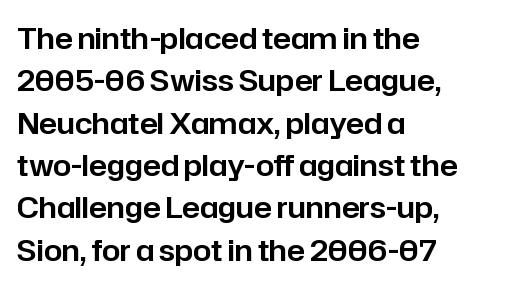
The foot of each line stays bare and open. Serif or sans? Sans — the stroke terminals are bare. This sample has the flowing, uneven cadence of proportional lettering. In CSS terms this would be text-align: left.
